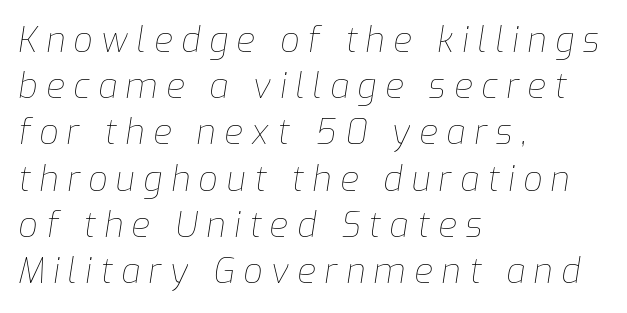
A typesetter would call this proportional, since set widths differ per character. The glyphs look as if they've been sheared to an angle. Characters follow at a spacing far wider than the type designer built in. The area under the type is left untouched.
